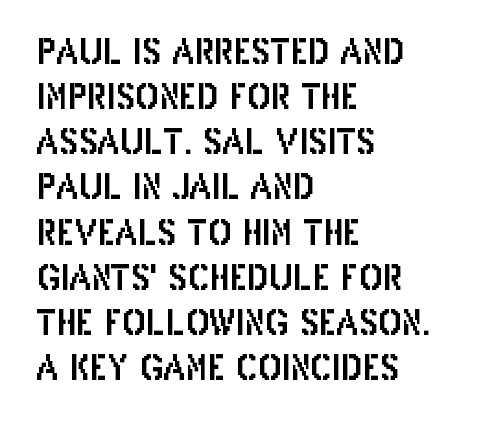
If you drew a ruler down the left edge, every line would touch it. Stroke terminals: plain, sans-serif. Think of a printed novel: that variable character pitch is what you see here. The tracking reads as untouched default to a designer's eye. Successive baselines arrive at the customary interval. The specimen reads as upright at a glance.
